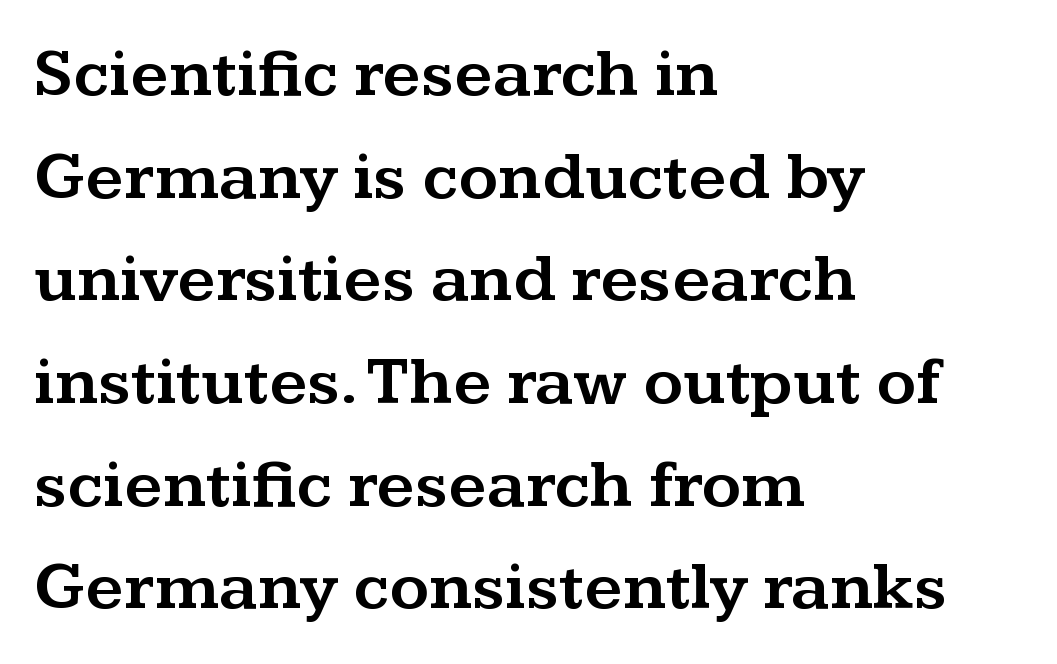
The lines in this sample share a left origin and differ only in where they stop. Looks like regular typesetting: each glyph gets only the width it needs. Stroke terminals: seriffed. Lines of text with bare space underneath. Vertical spacing — default.
